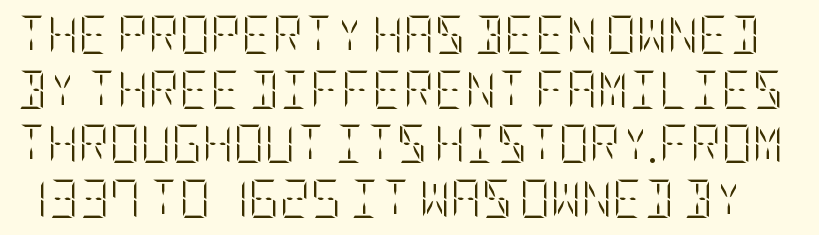
{"italic": "no", "bold": "no", "weight": "light", "width": "condensed", "stroke_contrast": "low", "x_height": "large", "underline": "no", "line_spacing": "normal", "line_spacing_ratio": 1.44, "letter_spacing": "normal", "letter_spacing_em": 0.0, "glyph_px": 38}
